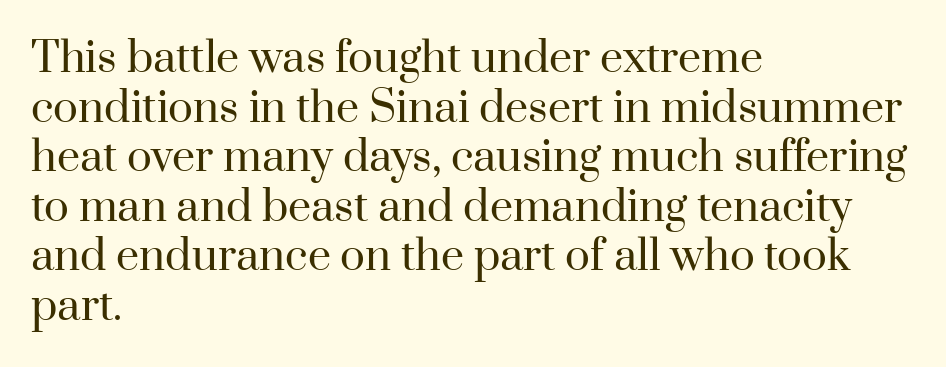
Q: Is the text bold? A: No.
Q: Is the text italic (slanted)? A: No, it is upright.
Q: Is the typeface a serif or a sans-serif typeface? A: Serif.
Q: Is the text underlined? A: No.
Q: How is the paragraph aligned? A: Left-aligned.
Q: Is the spacing between letters normal or unusually wide? A: Normal.
Q: Width (condensed, normal, or wide)? A: Normal.
Q: Stroke contrast? A: High.
Q: x-height? A: Small.
Q: Monospaced? A: No.
